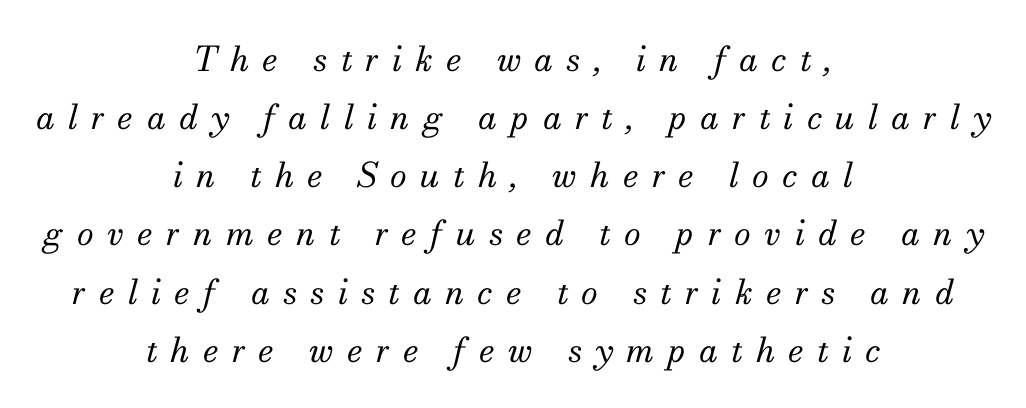
The image shows 34 px regular-weight serif type, italic (leaning right); set centered, line spacing 1.71x, unusually wide letter spacing (+0.39 em), not underlined; medium stroke contrast and a small x-height.
